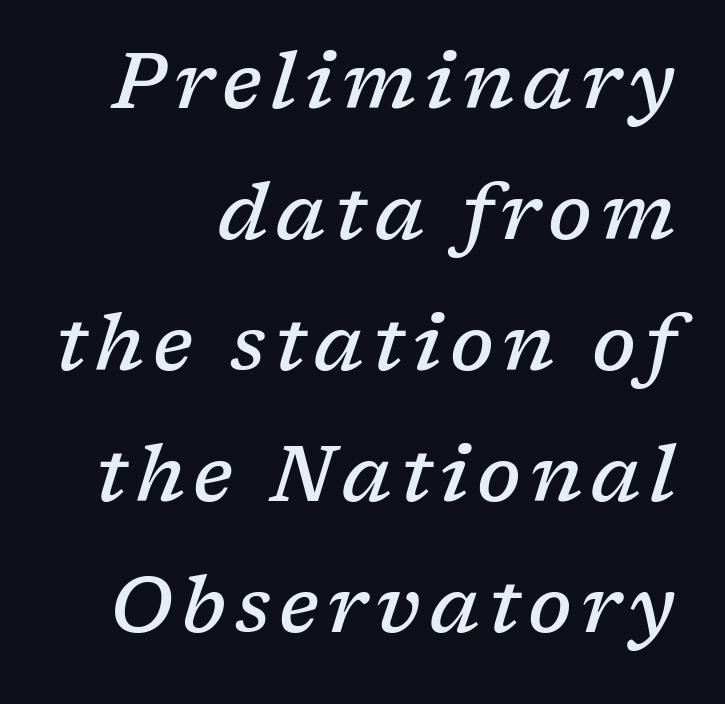
The image shows 78 px semibold serif type, italic (leaning right); set right-aligned, normal line spacing (1.68x), not underlined; low stroke contrast and a medium x-height.
